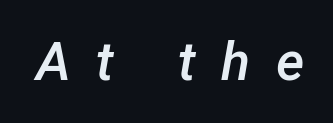
The image shows 54 px semibold type, italic (leaning right); set unusually wide letter spacing (+0.47 em), not underlined; low stroke contrast and a medium x-height.
